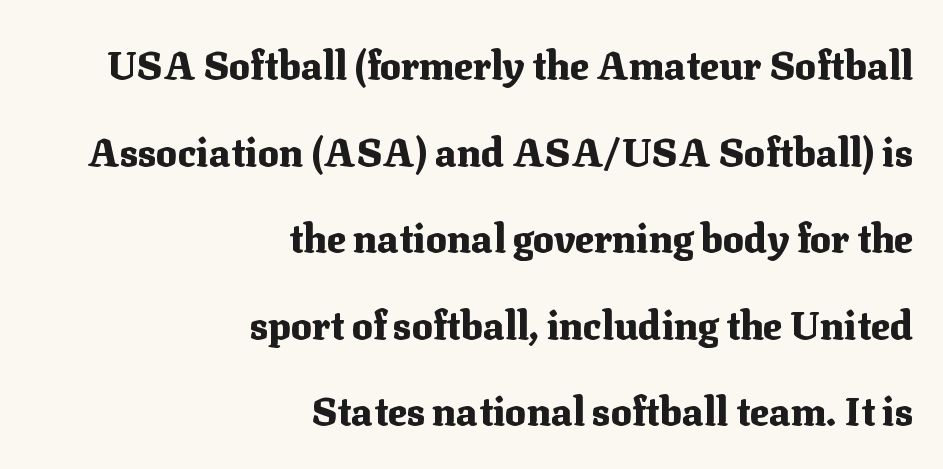
{"serif": "yes", "italic": "no", "bold": "yes", "weight": "heavy", "width": "normal", "stroke_contrast": "medium", "x_height": "medium", "monospaced": "no", "underline": "no", "align": "right", "line_spacing": "loose", "line_spacing_ratio": 2.22, "letter_spacing": "normal", "letter_spacing_em": 0.0, "glyph_px": 39}
